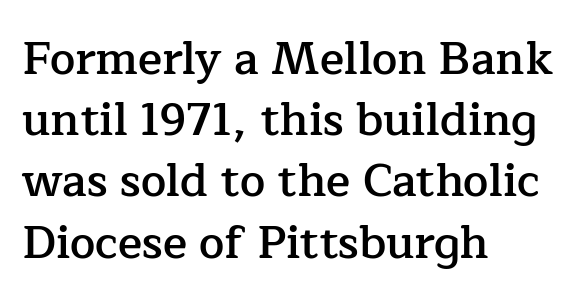
Italic: no, the glyphs are upright roman. Characters follow at the spacing the type designer built in. Rule under the text: the space is simply empty. These lines are composed in type with serifs. This is the in-between weight designers call semibold or demi.
